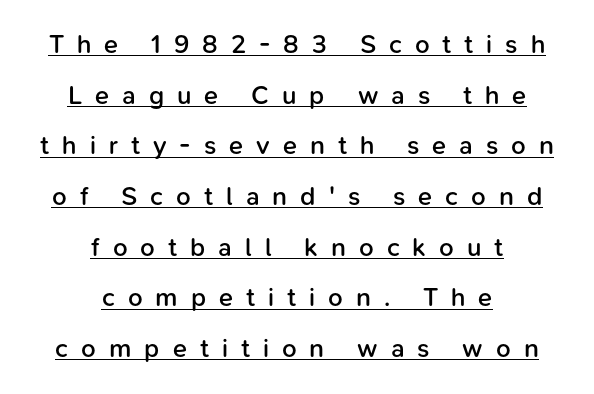
{"italic": "no", "bold": "semi", "underline": "yes", "align": "center", "line_spacing": "loose", "line_spacing_ratio": 1.95, "letter_spacing": "wide", "letter_spacing_em": 0.5, "glyph_px": 26}
